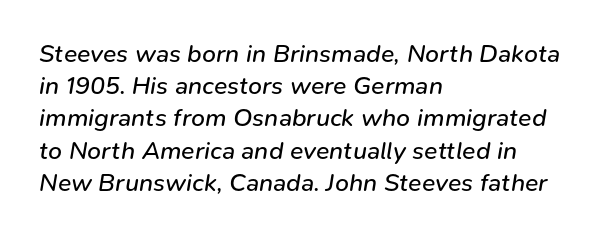
Q: Is the text bold? A: No.
Q: Is the text italic (slanted)? A: Yes, it leans right by about 9 degrees.
Q: Is the text underlined? A: No.
Q: How is the paragraph aligned? A: Left-aligned.
Q: Is the spacing between letters normal or unusually wide? A: Normal.
Q: Is the spacing between lines tight, normal or loose? A: Normal.
